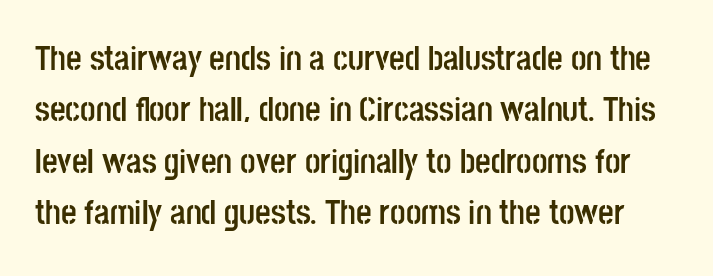
The image shows 34 px semibold, condensed sans-serif type, upright; set normal line spacing (1.51x), normal letter spacing, not underlined; low stroke contrast and a large x-height.
